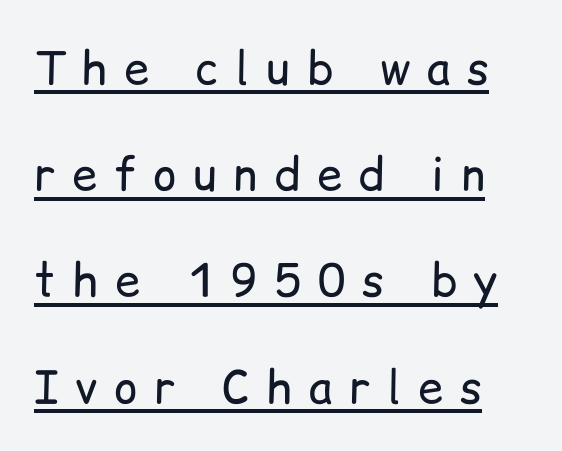
{"serif": "no", "italic": "no", "bold": "no", "weight": "regular", "width": "normal", "stroke_contrast": "low", "x_height": "medium", "monospaced": "no", "underline": "yes", "line_spacing": "loose", "line_spacing_ratio": 2.36, "letter_spacing": "wide", "letter_spacing_em": 0.37, "glyph_px": 45}
